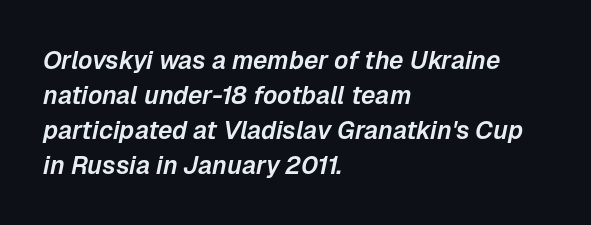
The image shows 25 px text type, italic (leaning right); set left-aligned, normal line spacing (1.4x), normal letter spacing, not underlined.
